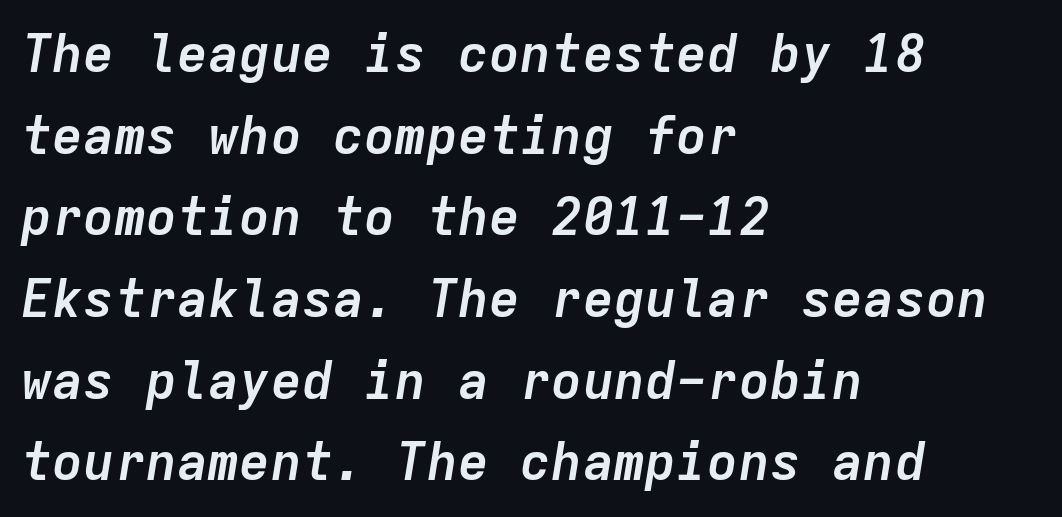
The image shows 52 px semibold type, italic (leaning right), monospaced; set left-aligned, normal line spacing (1.57x), normal letter spacing, not underlined; low stroke contrast and a medium x-height.
